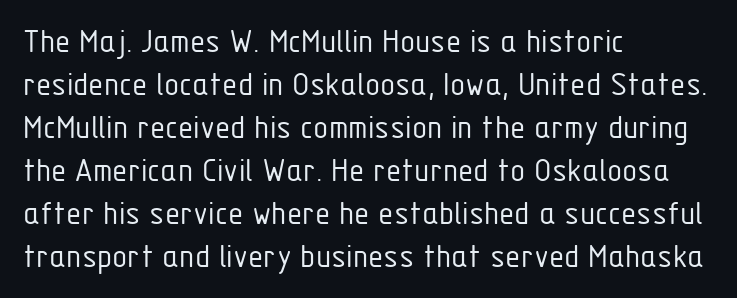
{"serif": "no", "italic": "no", "bold": "no", "weight": "light", "width": "condensed", "stroke_contrast": "low", "x_height": "medium", "monospaced": "no", "underline": "no", "align": "left", "line_spacing_ratio": 1.23, "letter_spacing": "normal", "letter_spacing_em": 0.0, "glyph_px": 35}
